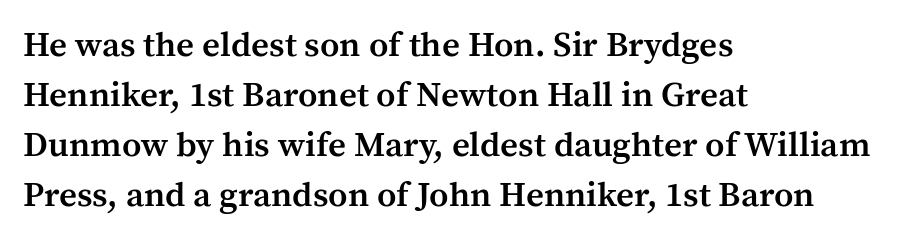
Q: Is the text bold? A: Semi-bold.
Q: Is the text italic (slanted)? A: No, it is upright.
Q: Is the typeface a serif or a sans-serif typeface? A: Serif.
Q: Is the text underlined? A: No.
Q: How is the paragraph aligned? A: Left-aligned.
Q: Is the spacing between letters normal or unusually wide? A: Normal.
Q: Is the spacing between lines tight, normal or loose? A: Normal.
Q: Width (condensed, normal, or wide)? A: Normal.
Q: Stroke contrast? A: Medium.
Q: x-height? A: Medium.
Q: Monospaced? A: No.
